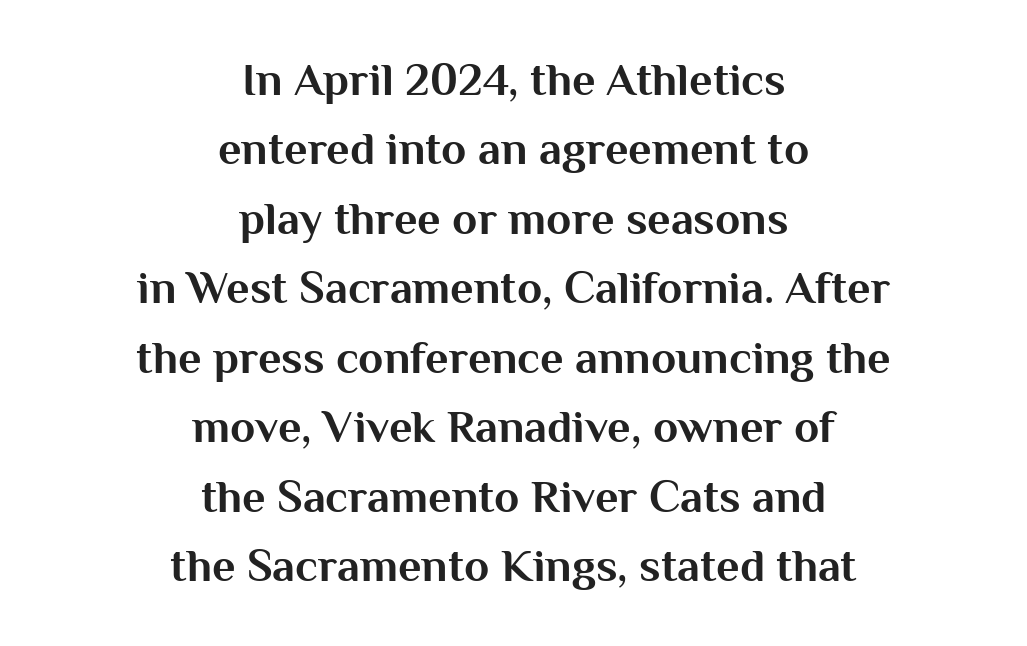
The paragraph has two soft edges and a firm central axis. The rendering uses natural spacing where letterforms have individual widths. The strip under each line holds only bare page. The passage shown has conventional tracking throughout. No italicization has been applied; the sample stays upright. The sample has been set heavy, in full bold.
